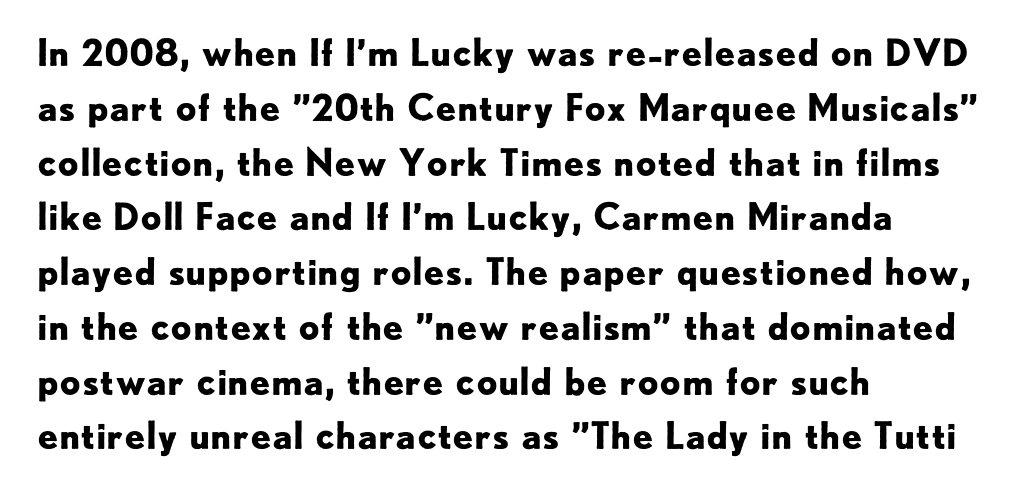
Does extra space separate the letters? No, they use regular spacing. All the whitespace from short lines collects on the right. Heavy-handed strokes throughout: this text is bold. Ascenders rise straight up at ninety degrees. The font family rendered here belongs to the sans-serif group.
